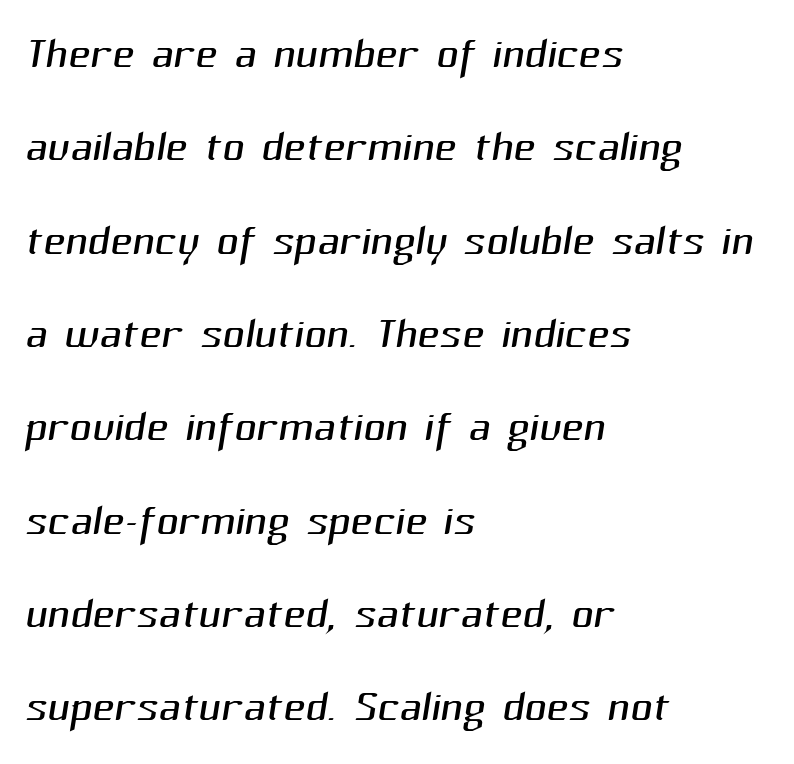
{"serif": "no", "bold": "no", "weight": "light", "width": "normal", "stroke_contrast": "medium", "x_height": "medium", "monospaced": "no", "underline": "no", "align": "left", "line_spacing": "normal", "line_spacing_ratio": 1.53, "letter_spacing": "normal", "letter_spacing_em": 0.0, "glyph_px": 61}
